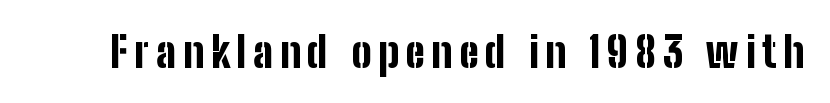
Q: Is the text bold? A: Yes.
Q: Is the text italic (slanted)? A: No, it is upright.
Q: Is the typeface a serif or a sans-serif typeface? A: Sans-serif.
Q: Is the text underlined? A: No.
Q: Width (condensed, normal, or wide)? A: Condensed.
Q: Stroke contrast? A: Low.
Q: x-height? A: Medium.
Q: Monospaced? A: No.
